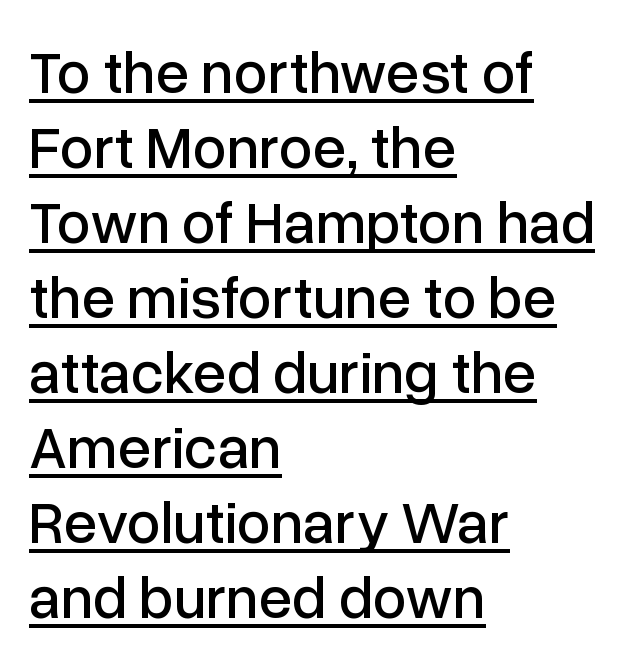
The image shows 60 px sans-serif type, upright; set left-aligned, normal line spacing (1.25x), normal letter spacing, underlined; low stroke contrast and a medium x-height.
